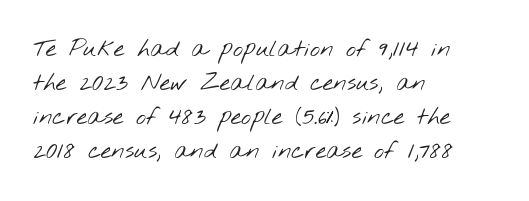
{"bold": "no", "underline": "no", "align": "left", "line_spacing": "normal", "line_spacing_ratio": 1.41, "letter_spacing": "normal", "letter_spacing_em": 0.0, "glyph_px": 24}
